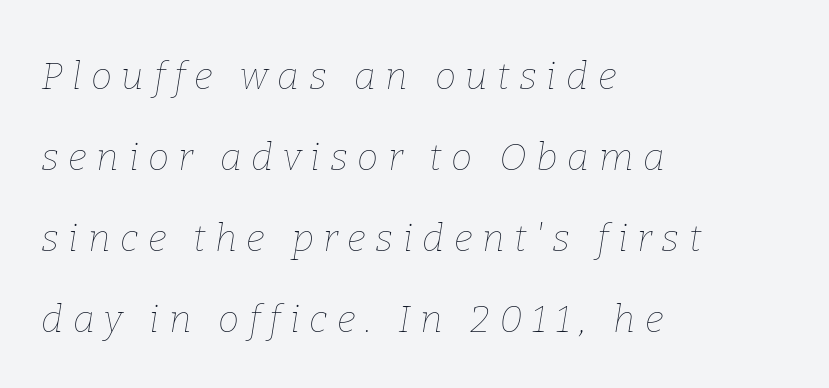
Q: Is the text bold? A: No.
Q: Is the text italic (slanted)? A: Yes, it leans right by about 9 degrees.
Q: Is the text underlined? A: No.
Q: How is the paragraph aligned? A: Left-aligned.
Q: Is the spacing between letters normal or unusually wide? A: Unusually wide.
Q: Is the spacing between lines tight, normal or loose? A: Loose.
Q: Width (condensed, normal, or wide)? A: Normal.
Q: Stroke contrast? A: Low.
Q: x-height? A: Medium.
Q: Monospaced? A: No.
